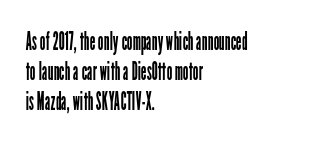
Q: Is the text bold? A: No.
Q: Is the text italic (slanted)? A: No, it is upright.
Q: Is the text underlined? A: No.
Q: How is the paragraph aligned? A: Left-aligned.
Q: Is the spacing between letters normal or unusually wide? A: Normal.
